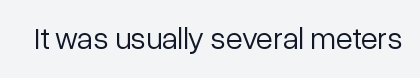
The passage shown is typeset with a sans-serif family. A roman cut, with each character standing at attention. The strip under each line holds only bare page. Caption: face not bold, strokes unweighted.
